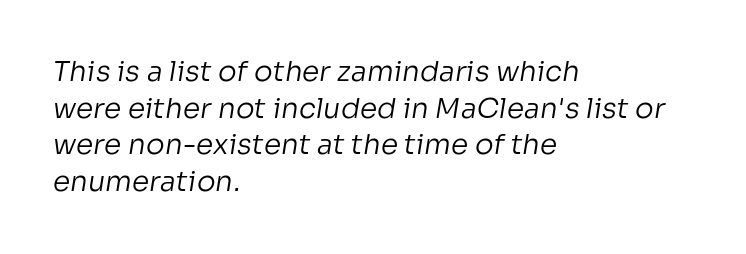
Line starts are locked; line ends wander. The passage shown is typeset with a sans-serif family. The string is rendered with underlining switched off. Does extra space separate the letters? No, they use regular spacing. The font is comparable to plain body text, perhaps lighter.
